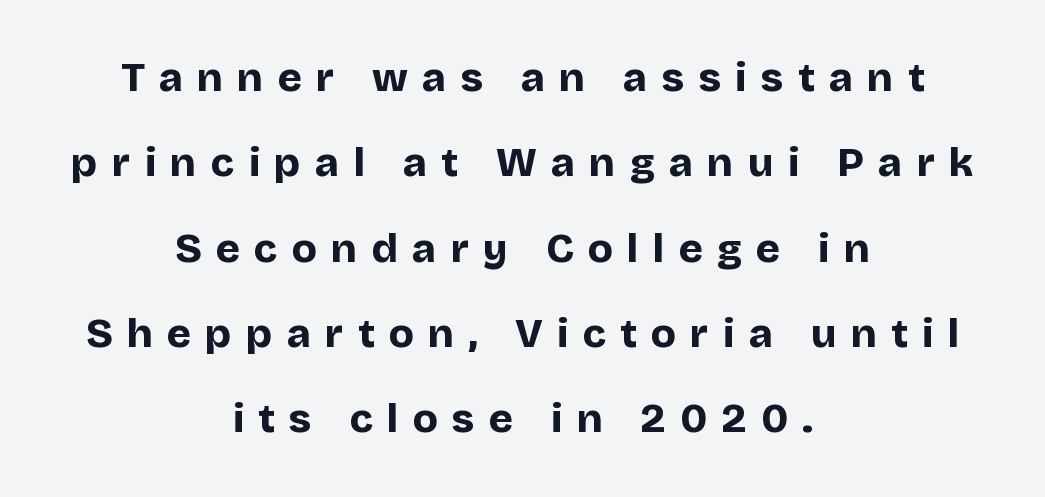
The image shows 41 px bold sans-serif type, upright; set centered, loose line spacing (2.08x), unusually wide letter spacing (+0.35 em), not underlined; low stroke contrast and a large x-height.
